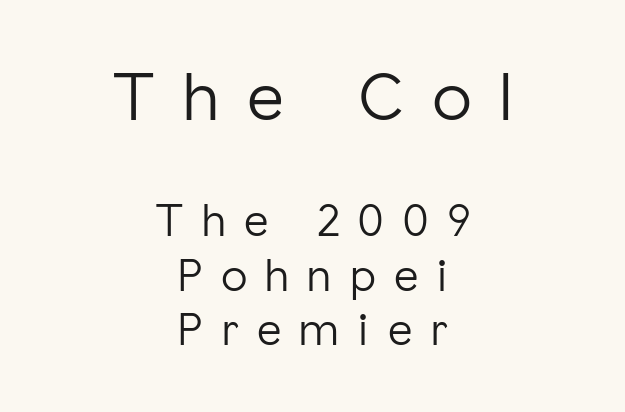
The image shows 71 px light sans-serif type, upright; set centered, line spacing 1.16x, unusually wide letter spacing (+0.39 em), not underlined; the first (top) block is 1.51x larger; low stroke contrast and a medium x-height.
